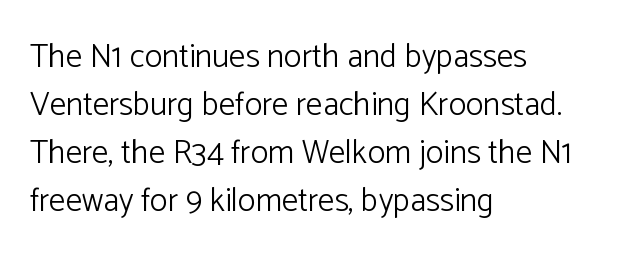
Q: Is the text bold? A: No.
Q: Is the text italic (slanted)? A: No, it is upright.
Q: Is the typeface a serif or a sans-serif typeface? A: Sans-serif.
Q: Is the text underlined? A: No.
Q: How is the paragraph aligned? A: Left-aligned.
Q: Is the spacing between letters normal or unusually wide? A: Normal.
Q: Is the spacing between lines tight, normal or loose? A: Normal.
Q: Width (condensed, normal, or wide)? A: Normal.
Q: Stroke contrast? A: Low.
Q: x-height? A: Medium.
Q: Monospaced? A: No.
